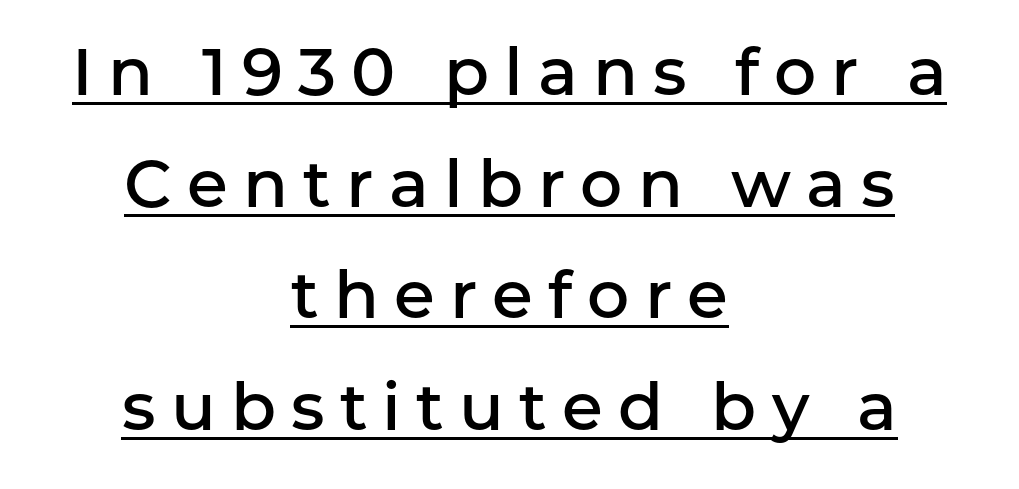
Q: Is the text bold? A: Semi-bold.
Q: Is the text italic (slanted)? A: No, it is upright.
Q: Is the typeface a serif or a sans-serif typeface? A: Sans-serif.
Q: Is the text underlined? A: Yes.
Q: How is the paragraph aligned? A: Centered.
Q: Is the spacing between letters normal or unusually wide? A: Unusually wide.
Q: Is the spacing between lines tight, normal or loose? A: Normal.
Q: Width (condensed, normal, or wide)? A: Normal.
Q: Stroke contrast? A: Low.
Q: x-height? A: Medium.
Q: Monospaced? A: No.
